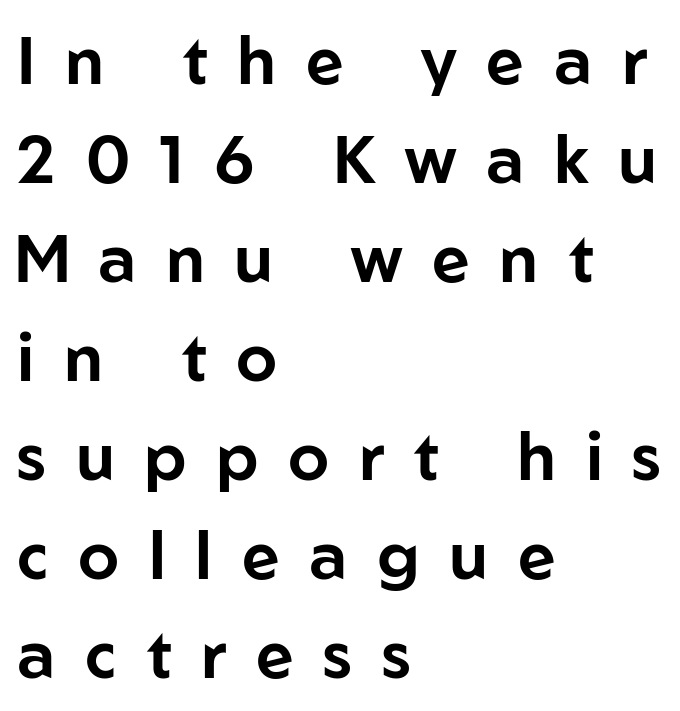
The image shows 66 px sans-serif type, upright; set left-aligned, normal line spacing (1.5x), unusually wide letter spacing (+0.45 em), not underlined; low stroke contrast and a medium x-height.
